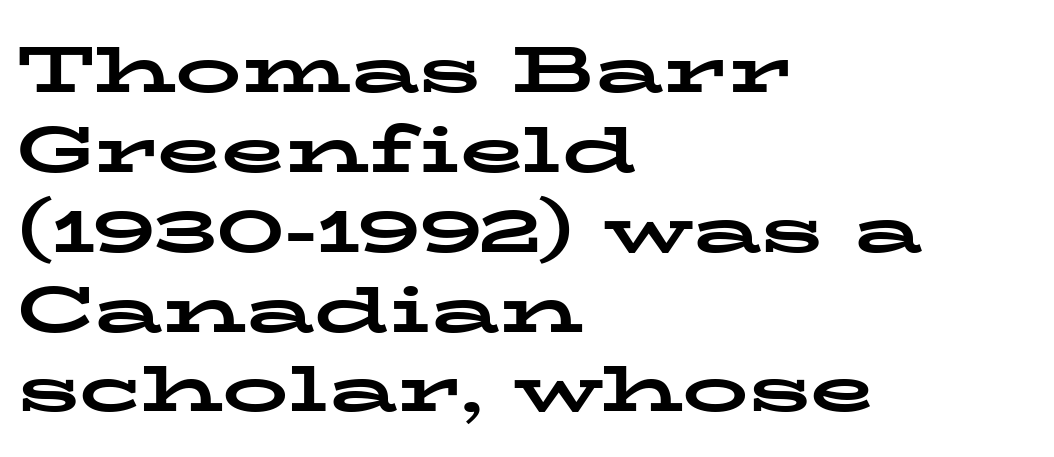
Q: Is the text bold? A: Yes.
Q: Is the text italic (slanted)? A: No, it is upright.
Q: Is the typeface a serif or a sans-serif typeface? A: Serif.
Q: Is the text underlined? A: No.
Q: How is the paragraph aligned? A: Left-aligned.
Q: Is the spacing between letters normal or unusually wide? A: Normal.
Q: Width (condensed, normal, or wide)? A: Wide.
Q: Stroke contrast? A: Low.
Q: x-height? A: Medium.
Q: Monospaced? A: No.
